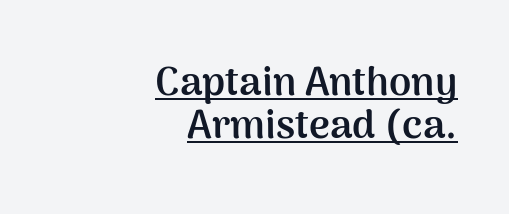
The specimen includes a rule beneath the text block's lines. The rendering uses natural spacing where letterforms have individual widths. How would I describe the line gaps? Narrow and economical. These lines are set flush right with a ragged left edge.
